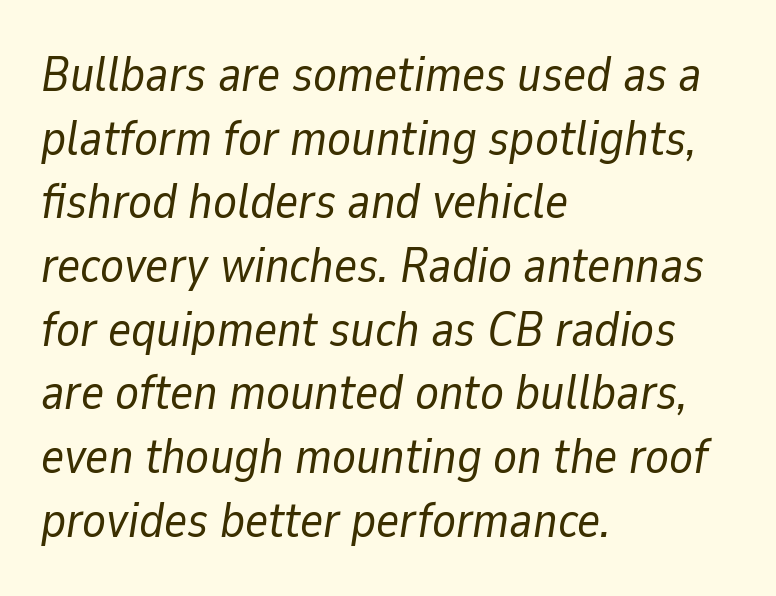
{"italic": "yes", "lean": "right", "slant_degrees": 9, "bold": "no", "weight": "regular", "width": "normal", "stroke_contrast": "low", "x_height": "medium", "monospaced": "no", "underline": "no", "align": "left", "line_spacing": "normal", "line_spacing_ratio": 1.3, "letter_spacing": "normal", "letter_spacing_em": 0.0, "glyph_px": 49}
